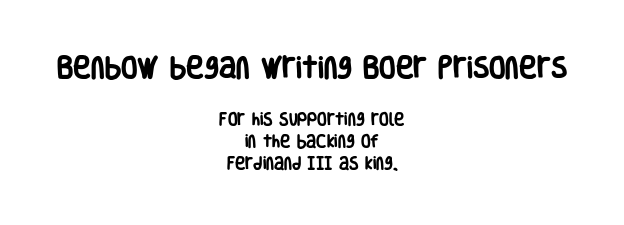
{"italic": "no", "bold": "yes", "underline": "no", "align": "center", "line_spacing": "normal", "line_spacing_ratio": 1.58, "letter_spacing": "normal", "letter_spacing_em": 0.0, "larger_block": "first", "size_ratio": 1.71, "glyph_px": 24}
